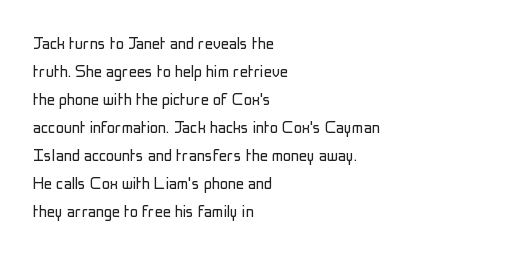
A roman cut, with each character standing at attention. Compared with a centered layout, this one pins lines to the left instead. Evenly set lines give the paragraph a standard silhouette. Heft: none added — not bold. The baseline area is clear.
